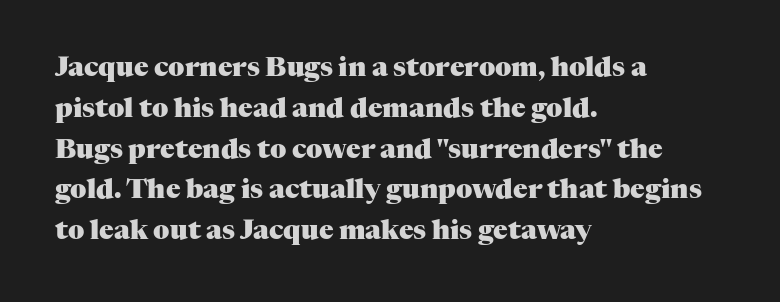
{"italic": "no", "bold": "yes", "underline": "no", "align": "left", "line_spacing": "normal", "line_spacing_ratio": 1.51, "letter_spacing": "normal", "letter_spacing_em": 0.0, "glyph_px": 27}
